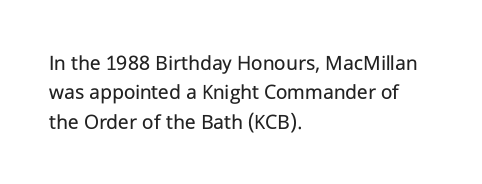
Caption: face not bold, strokes unweighted. Whoever set this chose a conventional vertical rhythm. This sample uses plain, unmodified letter spacing. The lettering stays uniformly vertical, giving the passage a roman look. Rule under the text: the space is simply empty.
